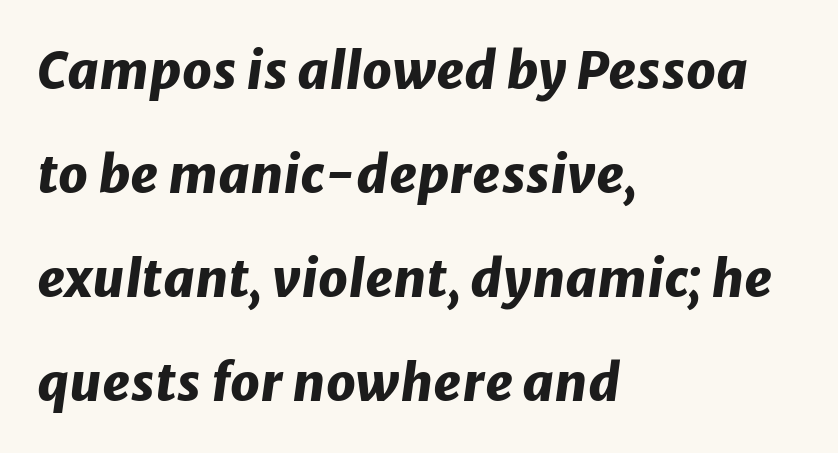
Q: Is the text bold? A: Yes.
Q: Is the text italic (slanted)? A: Yes, it leans right by about 8 degrees.
Q: Is the text underlined? A: No.
Q: How is the paragraph aligned? A: Left-aligned.
Q: Is the spacing between letters normal or unusually wide? A: Normal.
Q: Is the spacing between lines tight, normal or loose? A: Loose.
Q: Width (condensed, normal, or wide)? A: Normal.
Q: Stroke contrast? A: Low.
Q: x-height? A: Medium.
Q: Monospaced? A: No.
